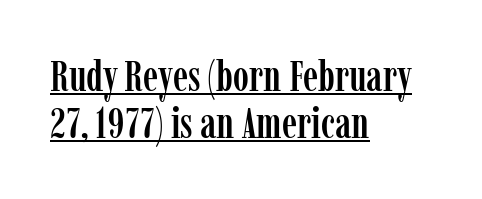
{"serif": "yes", "italic": "no", "width": "condensed", "stroke_contrast": "low", "x_height": "medium", "monospaced": "no", "underline": "yes", "align": "left", "line_spacing": "tight", "line_spacing_ratio": 1.09, "letter_spacing": "normal", "letter_spacing_em": 0.0, "glyph_px": 43}
